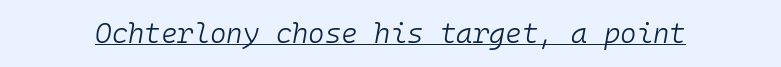
{"italic": "yes", "lean": "right", "slant_degrees": 10, "bold": "no", "weight": "light", "width": "normal", "stroke_contrast": "low", "x_height": "medium", "monospaced": "yes", "underline": "yes", "letter_spacing": "normal", "letter_spacing_em": 0.0, "glyph_px": 28}
